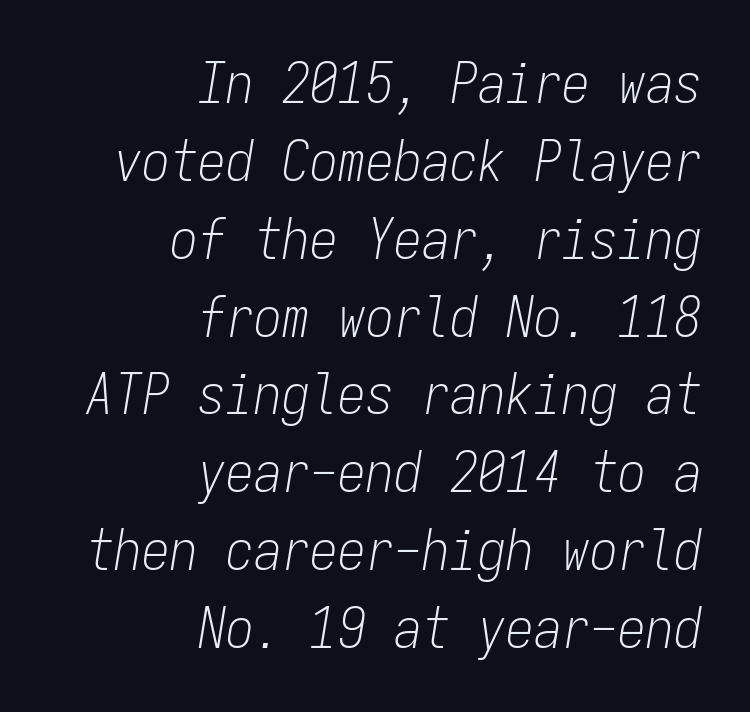
No chunkiness to these letters — they're not bold. Each line ends at the same right margin while the left side varies. Students, observe: this is what conventionally led text looks like. This sample uses plain, unmodified letter spacing. Monospaced: the letters line up in strict vertical columns.
